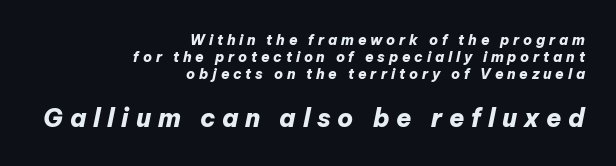
Of the two passages, the one underneath uses the larger point size. The words here are not underlined. Typeset ragged left — the right edge is the straight one. It's the slanting kind of type.
